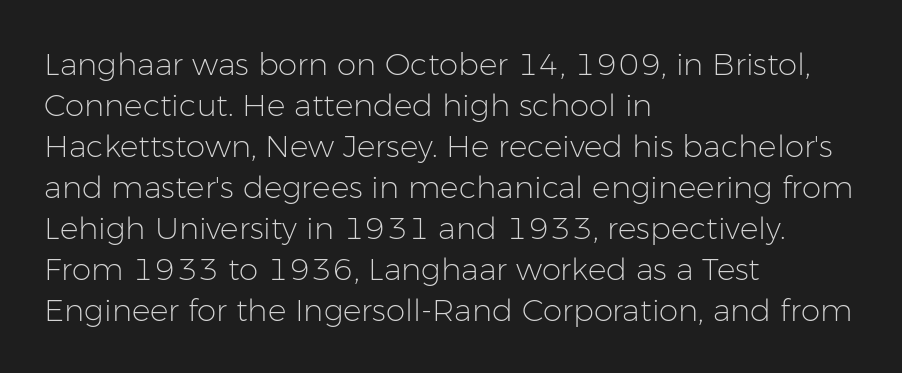
The image shows 31 px light sans-serif type, upright; set left-aligned, normal line spacing (1.32x), normal letter spacing, not underlined; low stroke contrast and a medium x-height.
